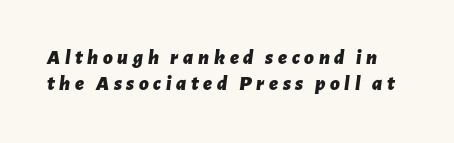
Q: Is the text bold? A: Yes.
Q: Is the text italic (slanted)? A: Yes, it leans right by about 7 degrees.
Q: Is the text underlined? A: No.
Q: Is the spacing between letters normal or unusually wide? A: Unusually wide.
